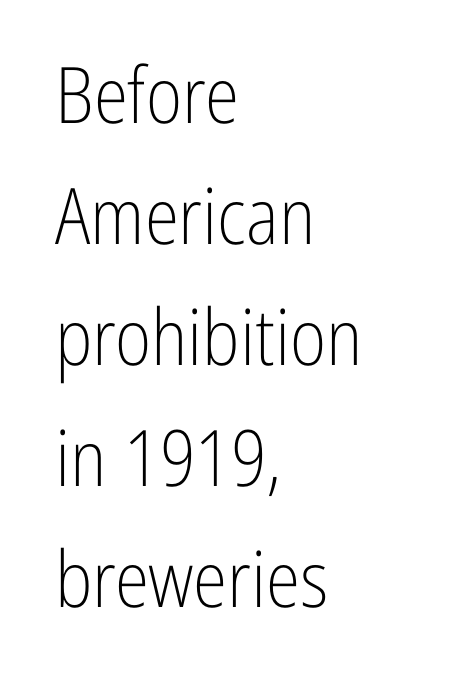
{"serif": "no", "italic": "no", "bold": "no", "weight": "light", "width": "condensed", "stroke_contrast": "low", "x_height": "medium", "monospaced": "no", "underline": "no", "align": "left", "line_spacing": "normal", "line_spacing_ratio": 1.55, "letter_spacing": "normal", "letter_spacing_em": 0.0, "glyph_px": 78}
